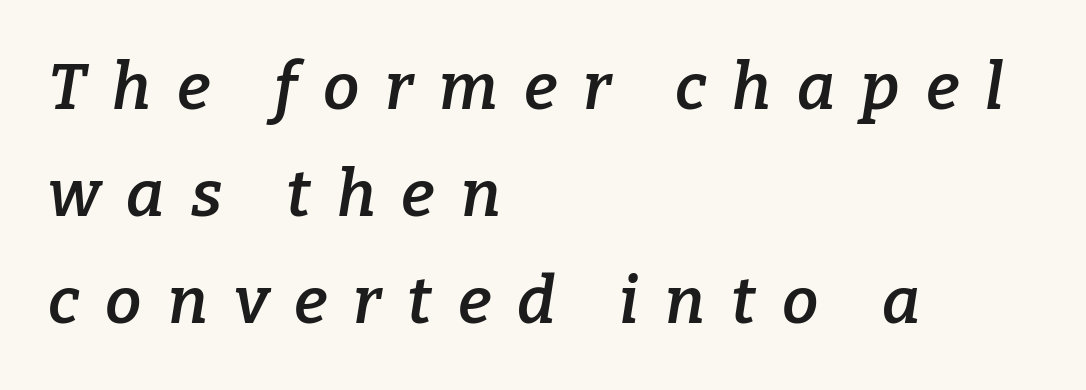
{"serif": "yes", "italic": "yes", "lean": "right", "slant_degrees": 9, "bold": "semi", "weight": "semibold", "width": "normal", "stroke_contrast": "low", "x_height": "medium", "monospaced": "no", "underline": "no", "align": "left", "line_spacing": "normal", "line_spacing_ratio": 1.65, "letter_spacing": "wide", "letter_spacing_em": 0.4, "glyph_px": 65}
